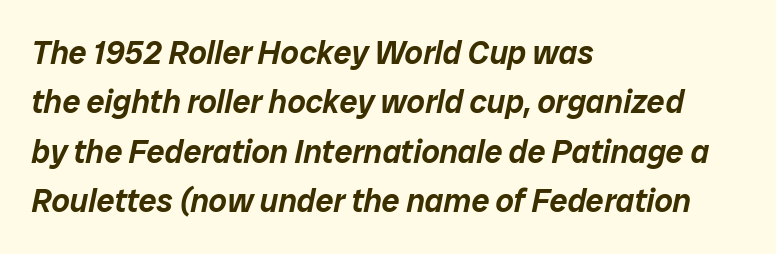
{"italic": "yes", "lean": "right", "slant_degrees": 12, "width": "normal", "stroke_contrast": "low", "x_height": "medium", "monospaced": "no", "underline": "no", "align": "left", "line_spacing": "normal", "line_spacing_ratio": 1.54, "letter_spacing": "normal", "letter_spacing_em": 0.0, "glyph_px": 32}
